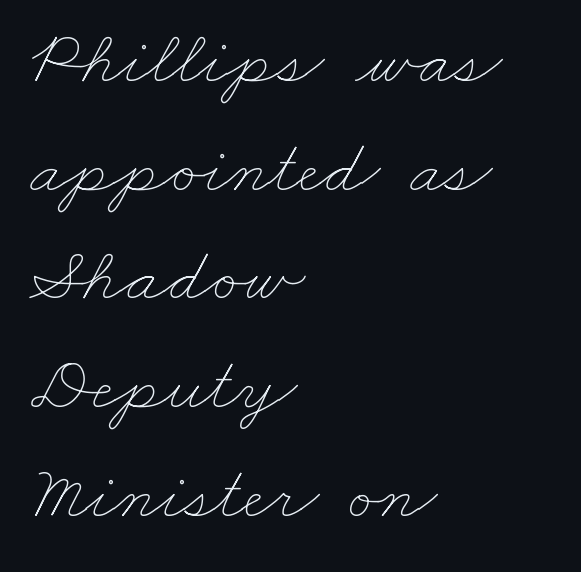
Q: Is the text bold? A: No.
Q: Is the text underlined? A: No.
Q: How is the paragraph aligned? A: Left-aligned.
Q: Is the spacing between letters normal or unusually wide? A: Normal.
Q: Is the spacing between lines tight, normal or loose? A: Normal.
Q: Width (condensed, normal, or wide)? A: Wide.
Q: Stroke contrast? A: Low.
Q: x-height? A: Small.
Q: Monospaced? A: No.
